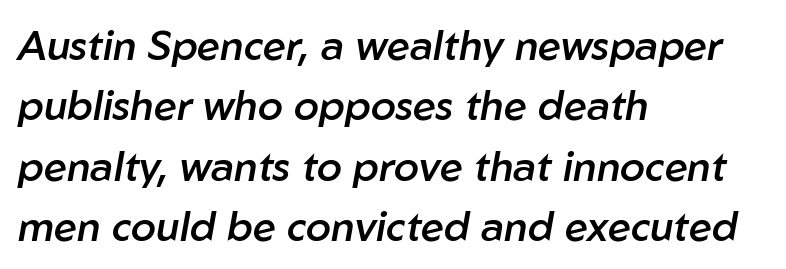
Q: Is the text bold? A: Semi-bold.
Q: Is the text italic (slanted)? A: Yes, it leans right by about 10 degrees.
Q: Is the text underlined? A: No.
Q: How is the paragraph aligned? A: Left-aligned.
Q: Is the spacing between letters normal or unusually wide? A: Normal.
Q: Is the spacing between lines tight, normal or loose? A: Normal.
Q: Width (condensed, normal, or wide)? A: Normal.
Q: Stroke contrast? A: Low.
Q: x-height? A: Medium.
Q: Monospaced? A: No.
